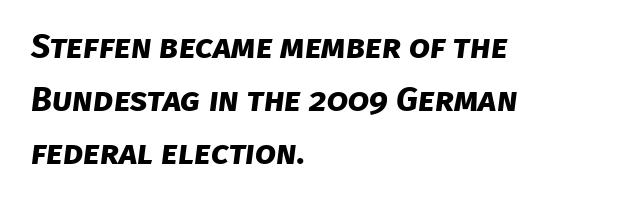
Q: Is the text bold? A: Yes.
Q: Is the typeface a serif or a sans-serif typeface? A: Sans-serif.
Q: Is the text underlined? A: No.
Q: How is the paragraph aligned? A: Left-aligned.
Q: Is the spacing between letters normal or unusually wide? A: Normal.
Q: Is the spacing between lines tight, normal or loose? A: Normal.
Q: Width (condensed, normal, or wide)? A: Normal.
Q: Stroke contrast? A: Low.
Q: x-height? A: Large.
Q: Monospaced? A: No.
